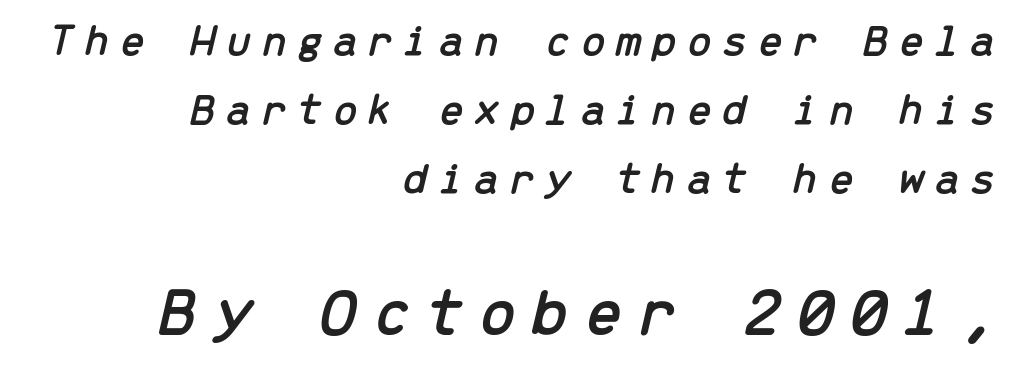
The image shows 69 px text type, italic (leaning right), monospaced; set right-aligned, normal line spacing (1.5x), unusually wide letter spacing (+0.21 em), not underlined; the second (bottom) block is 1.5x larger; low stroke contrast and a medium x-height.
